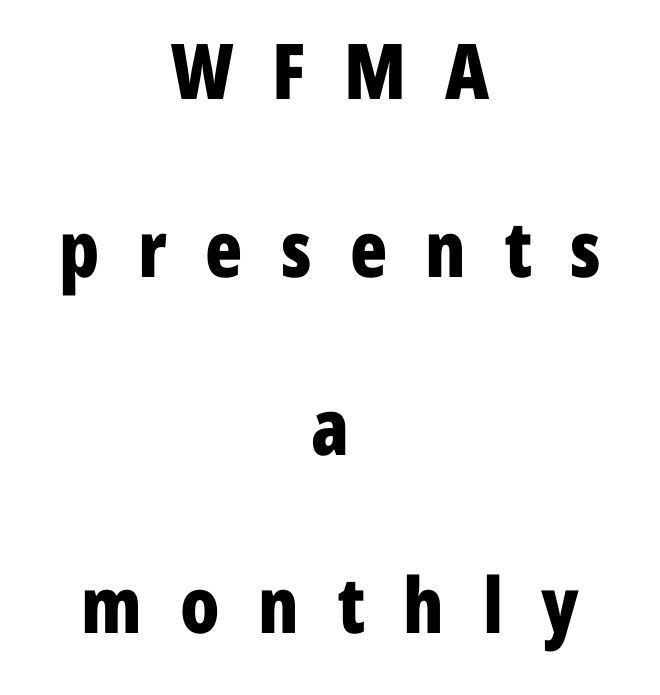
Baseline-to-baseline distance is far greater than the letter height. Compared with a flush-left layout, this one balances lines on the center instead. The passage shown is typeset with a sans-serif family. The face used here is proportionally spaced, like ordinary book or web type. The type sits square on the baseline with zero lean. Just letters on the line, the space beneath them empty.
